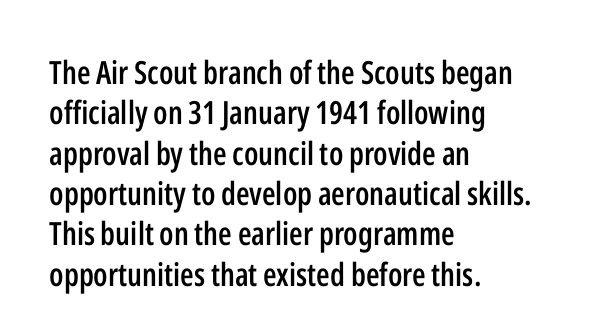
Q: Is the text bold? A: Semi-bold.
Q: Is the text italic (slanted)? A: No, it is upright.
Q: Is the typeface a serif or a sans-serif typeface? A: Sans-serif.
Q: Is the text underlined? A: No.
Q: How is the paragraph aligned? A: Left-aligned.
Q: Is the spacing between letters normal or unusually wide? A: Normal.
Q: Is the spacing between lines tight, normal or loose? A: Normal.
Q: Width (condensed, normal, or wide)? A: Condensed.
Q: Stroke contrast? A: Low.
Q: x-height? A: Medium.
Q: Monospaced? A: No.
